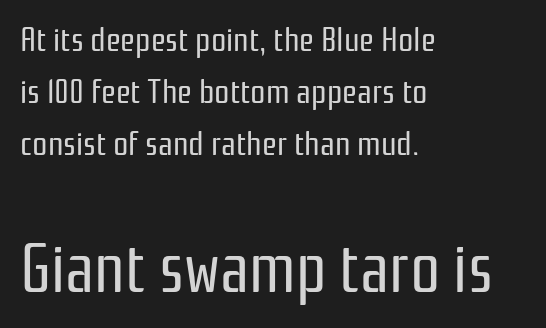
Q: Is the text bold? A: No.
Q: Is the text italic (slanted)? A: No, it is upright.
Q: Is the typeface a serif or a sans-serif typeface? A: Sans-serif.
Q: Is the text underlined? A: No.
Q: How is the paragraph aligned? A: Left-aligned.
Q: Is the spacing between letters normal or unusually wide? A: Normal.
Q: Is the spacing between lines tight, normal or loose? A: Normal.
Q: Which block of text is set in a larger size, the first (top) or the second (bottom)? A: The second (bottom) one.
Q: Width (condensed, normal, or wide)? A: Condensed.
Q: Stroke contrast? A: Low.
Q: x-height? A: Medium.
Q: Monospaced? A: No.
